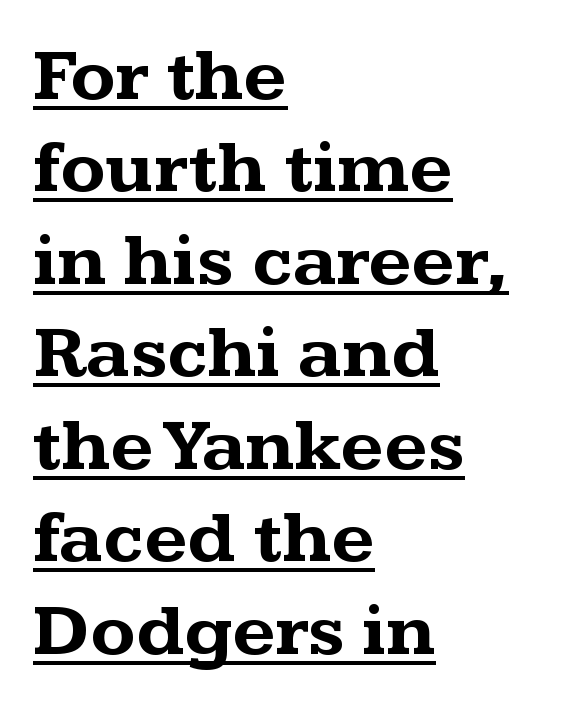
The image shows 74 px bold, wide serif type, upright; set left-aligned, normal line spacing (1.25x), normal letter spacing, underlined; medium stroke contrast and a medium x-height.
